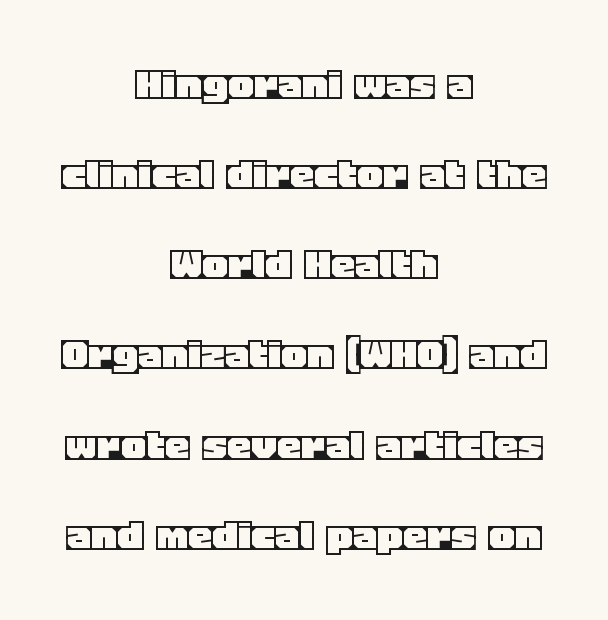
Q: Is the text italic (slanted)? A: No, it is upright.
Q: Is the text underlined? A: No.
Q: How is the paragraph aligned? A: Centered.
Q: Is the spacing between letters normal or unusually wide? A: Normal.
Q: Width (condensed, normal, or wide)? A: Normal.
Q: x-height? A: Large.
Q: Monospaced? A: No.
